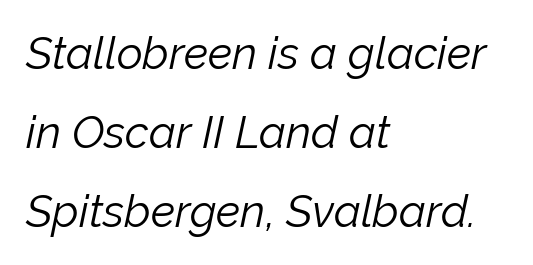
The image shows 45 px light type, italic (leaning right); set left-aligned, line spacing 1.76x, normal letter spacing, not underlined; low stroke contrast and a medium x-height.
